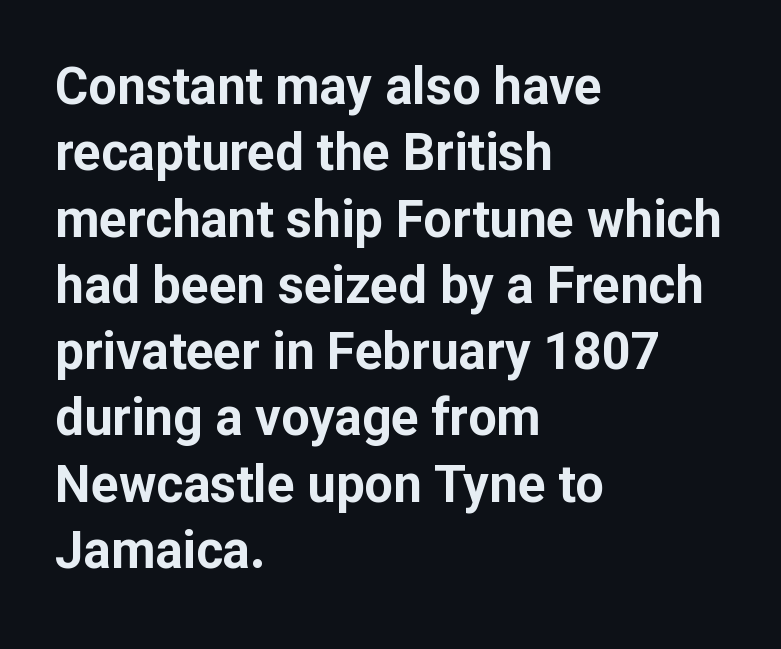
{"serif": "no", "italic": "no", "bold": "yes", "weight": "bold", "width": "normal", "stroke_contrast": "low", "x_height": "medium", "monospaced": "no", "underline": "no", "align": "left", "line_spacing": "normal", "line_spacing_ratio": 1.3, "letter_spacing": "normal", "letter_spacing_em": 0.0, "glyph_px": 51}
